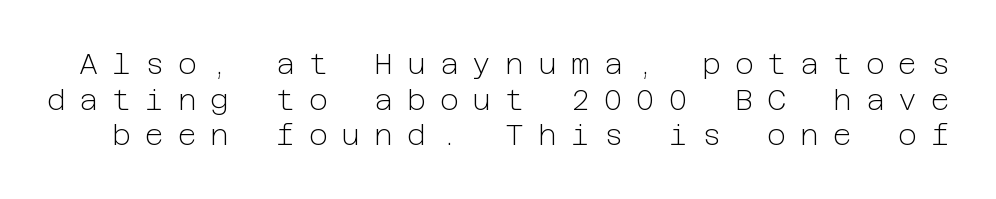
This is roman type, the default non-slanted kind. Clear beneath every line of the passage. Font category for this specimen: sans-serif. The rendering inserts visible extra space after every character. The strokes carry an ordinary text weight at most.
